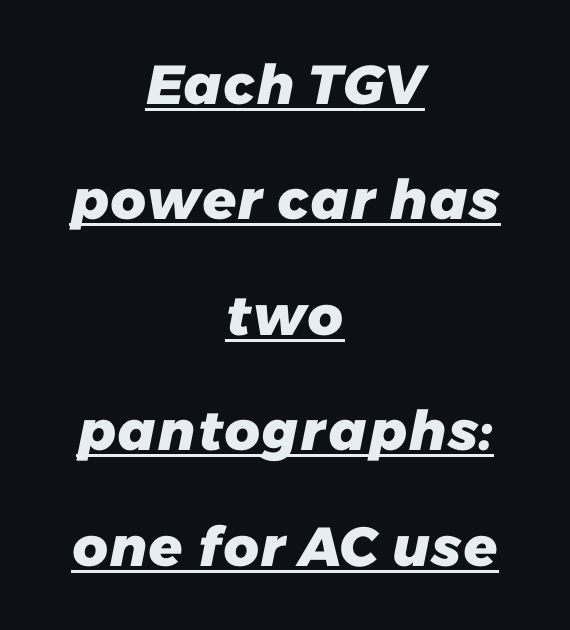
The image shows 55 px heavy sans-serif type; set centered, loose line spacing (2.1x), normal letter spacing, underlined; low stroke contrast and a medium x-height.
